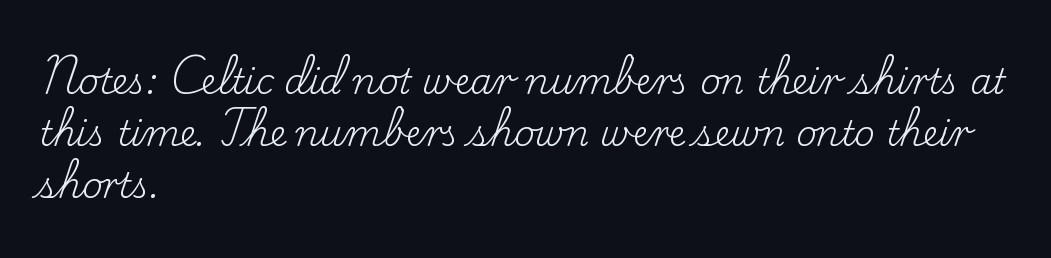
Q: Is the text bold? A: No.
Q: Is the text italic (slanted)? A: Yes.
Q: Is the typeface a serif or a sans-serif typeface? A: Serif.
Q: Is the text underlined? A: No.
Q: How is the paragraph aligned? A: Left-aligned.
Q: Is the spacing between letters normal or unusually wide? A: Normal.
Q: Is the spacing between lines tight, normal or loose? A: Normal.
Q: Width (condensed, normal, or wide)? A: Normal.
Q: Stroke contrast? A: Low.
Q: x-height? A: Small.
Q: Monospaced? A: No.
